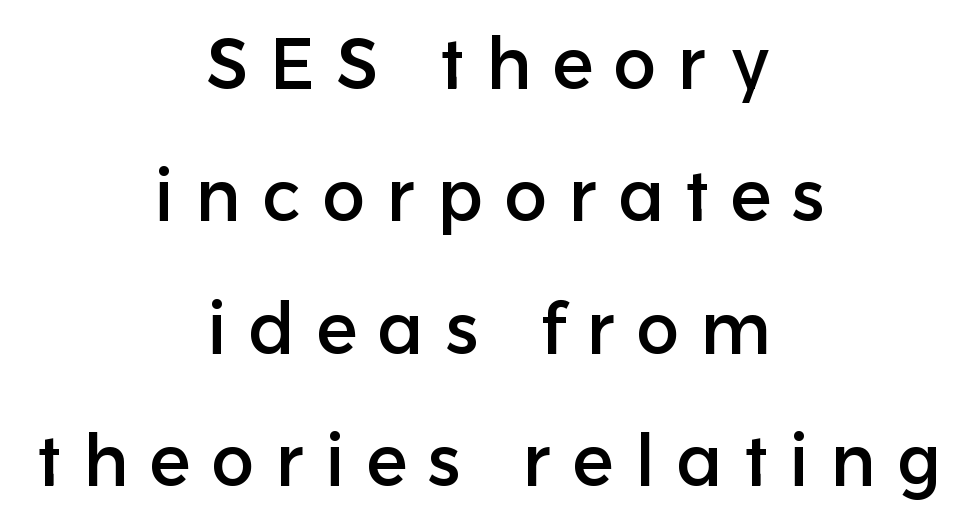
Beneath every word, the page is bare. Ordinary non-slanted type is in use. Serif or sans? Sans — the stroke terminals are bare. You could not count columns in this text — the font is proportionally spaced. This sample is center-justified, so both line endings float freely. Students, note that the glyphs here are deliberately spaced far apart.
